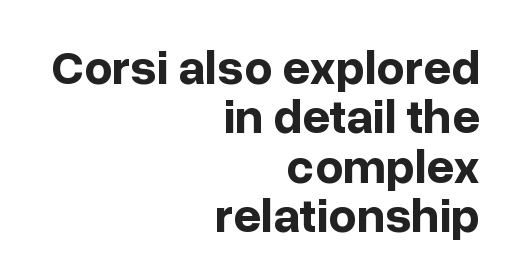
{"serif": "no", "italic": "no", "bold": "yes", "weight": "bold", "width": "normal", "stroke_contrast": "low", "x_height": "medium", "monospaced": "no", "underline": "no", "align": "right", "line_spacing": "tight", "line_spacing_ratio": 1.01, "letter_spacing": "normal", "letter_spacing_em": 0.0, "glyph_px": 49}
